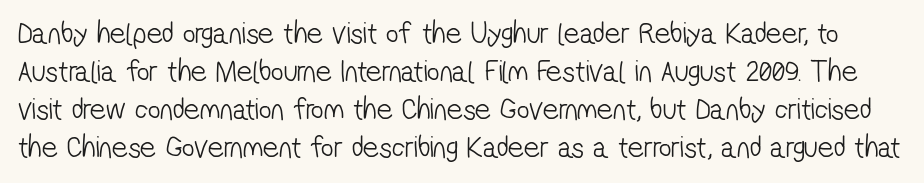
The image shows 31 px light, condensed sans-serif type; set line spacing 1.23x, normal letter spacing, not underlined; low stroke contrast and a medium x-height.
